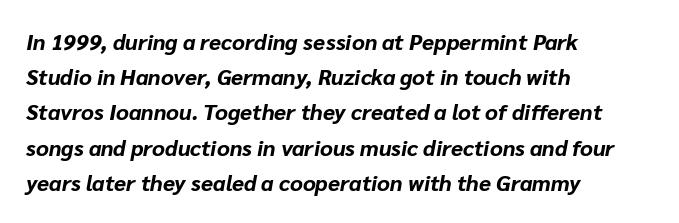
{"italic": "yes", "lean": "right", "slant_degrees": 10, "bold": "yes", "underline": "no", "align": "left", "line_spacing": "normal", "line_spacing_ratio": 1.6, "letter_spacing": "normal", "letter_spacing_em": 0.0, "glyph_px": 22}
